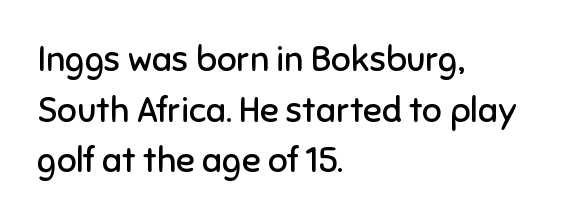
Q: Is the text bold? A: No.
Q: Is the text italic (slanted)? A: No, it is upright.
Q: Is the typeface a serif or a sans-serif typeface? A: Sans-serif.
Q: Is the text underlined? A: No.
Q: How is the paragraph aligned? A: Left-aligned.
Q: Is the spacing between letters normal or unusually wide? A: Normal.
Q: Is the spacing between lines tight, normal or loose? A: Normal.
Q: Width (condensed, normal, or wide)? A: Normal.
Q: Stroke contrast? A: Low.
Q: x-height? A: Medium.
Q: Monospaced? A: No.
